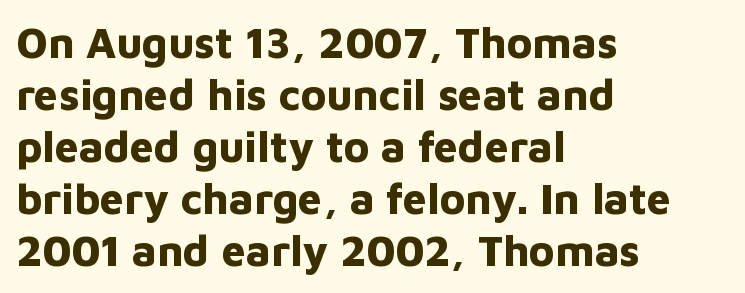
Type without underlining. A roman cut, with each character standing at attention. Grotesque or geometric, the face here clearly has no serifs. Casual observation: everything's shoved over to the left. Is the type bold? Yes — the strokes are clearly thick and heavy. You could not count columns in this text — the font is proportionally spaced.
